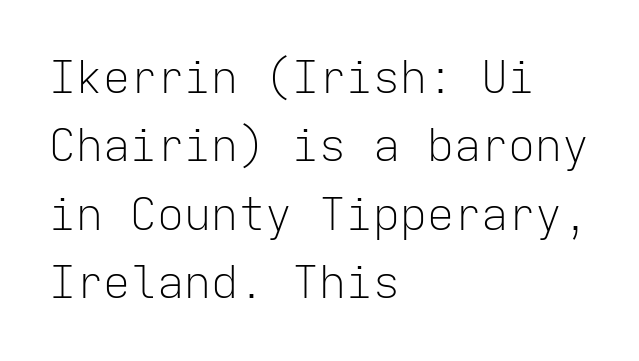
The rendering anchors every line to the left-hand side. Words float on clear page, feet unadorned. The rendering uses a moderate line-height, typical for paragraphs. Caption: standard tracking, unaltered. Serifs: no, the terminals of the letterforms are clean. Spacing verdict: monospaced, one width for all characters.
